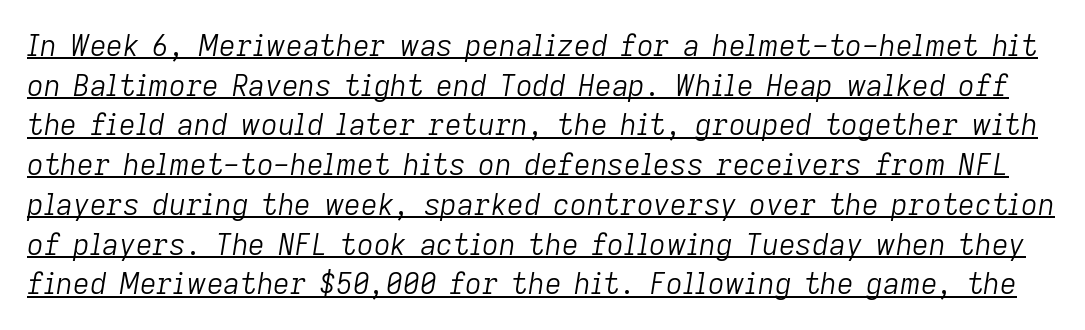
The image shows 29 px light type, italic (leaning right); set normal line spacing (1.37x), normal letter spacing, underlined; low stroke contrast and a medium x-height.
